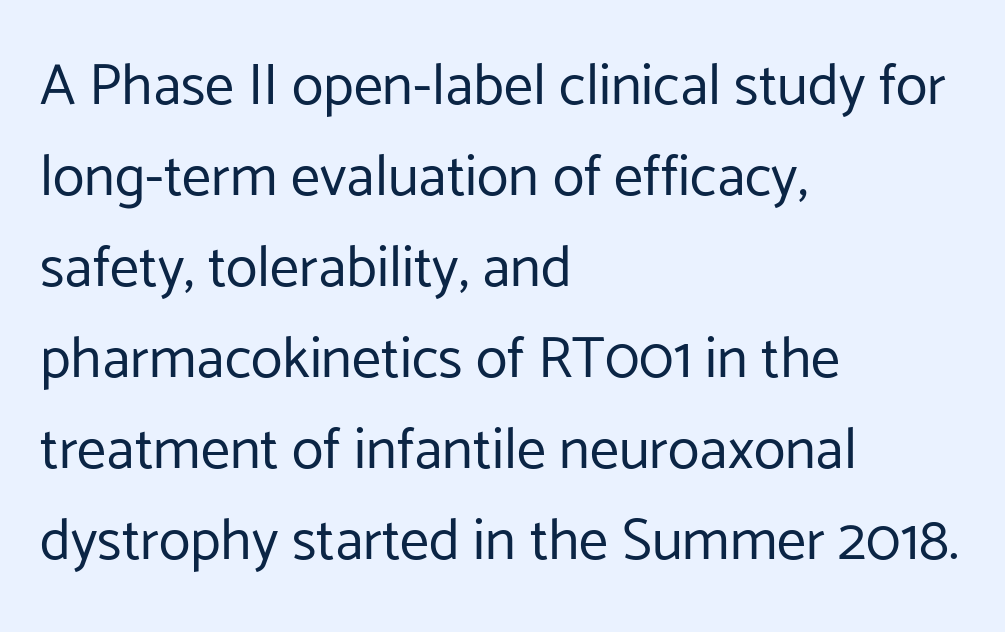
The image shows 58 px regular-weight sans-serif type, upright; set left-aligned, normal line spacing (1.57x), normal letter spacing, not underlined; low stroke contrast and a medium x-height.
